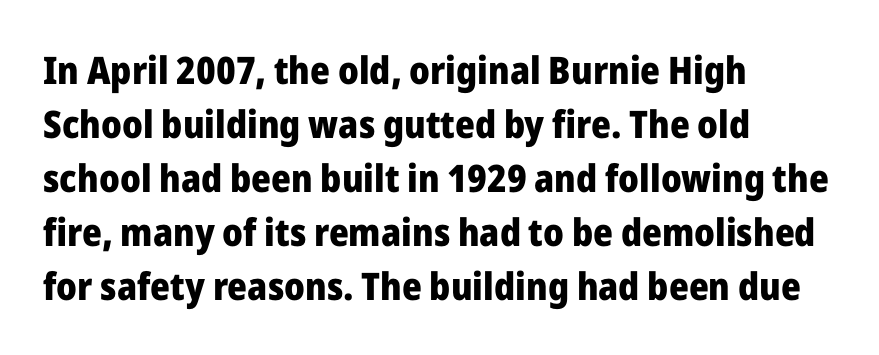
{"serif": "no", "italic": "no", "bold": "yes", "weight": "heavy", "width": "normal", "stroke_contrast": "low", "x_height": "medium", "monospaced": "no", "underline": "no", "align": "left", "line_spacing": "normal", "line_spacing_ratio": 1.42, "letter_spacing": "normal", "letter_spacing_em": 0.0, "glyph_px": 38}
